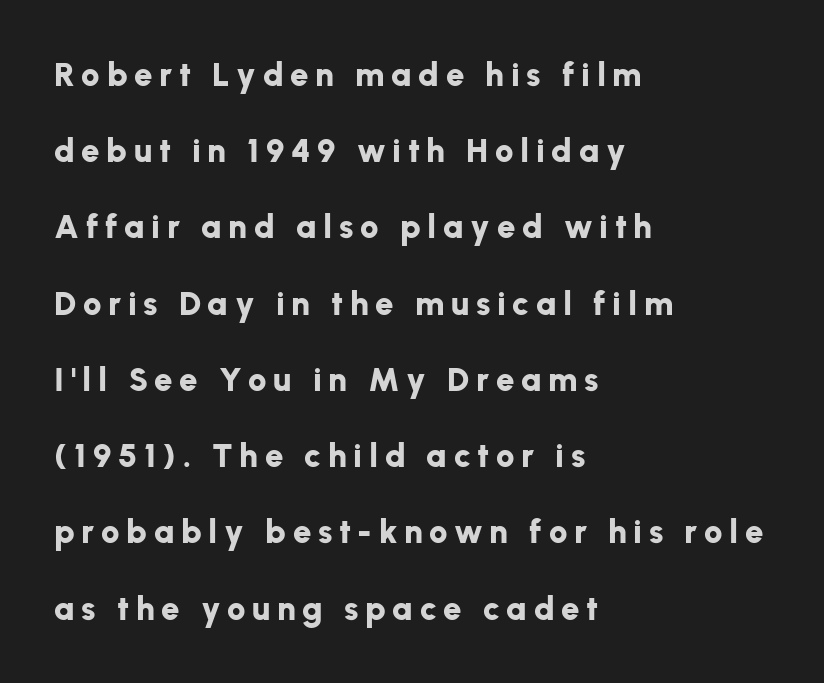
{"serif": "no", "italic": "no", "bold": "yes", "weight": "bold", "width": "normal", "stroke_contrast": "low", "x_height": "medium", "monospaced": "no", "underline": "no", "align": "left", "line_spacing": "loose", "line_spacing_ratio": 2.31, "letter_spacing": "wide", "letter_spacing_em": 0.2, "glyph_px": 33}
